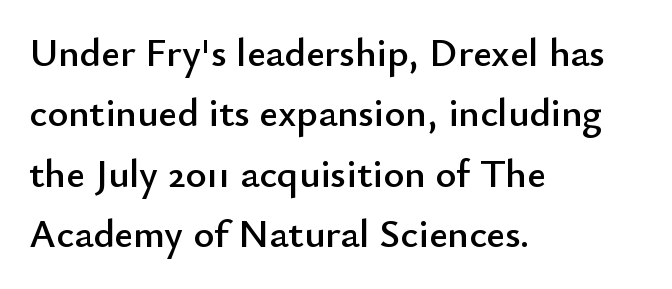
The image shows 40 px sans-serif type, upright; set left-aligned, normal line spacing (1.51x), normal letter spacing, not underlined; low stroke contrast and a small x-height.
